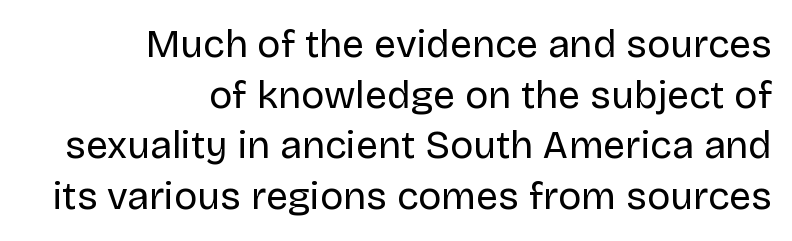
Q: Is the text bold? A: No.
Q: Is the text italic (slanted)? A: No, it is upright.
Q: Is the typeface a serif or a sans-serif typeface? A: Sans-serif.
Q: Is the text underlined? A: No.
Q: How is the paragraph aligned? A: Right-aligned.
Q: Is the spacing between letters normal or unusually wide? A: Normal.
Q: Is the spacing between lines tight, normal or loose? A: Normal.
Q: Width (condensed, normal, or wide)? A: Normal.
Q: Stroke contrast? A: Low.
Q: x-height? A: Large.
Q: Monospaced? A: No.
